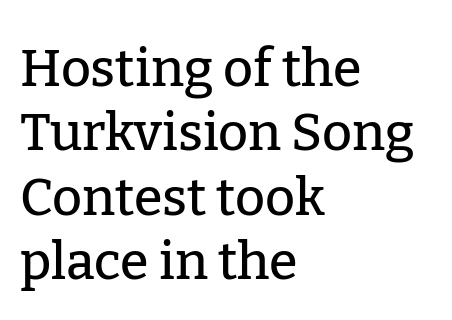
Q: Is the text italic (slanted)? A: No, it is upright.
Q: Is the typeface a serif or a sans-serif typeface? A: Serif.
Q: Is the text underlined? A: No.
Q: How is the paragraph aligned? A: Left-aligned.
Q: Is the spacing between letters normal or unusually wide? A: Normal.
Q: Width (condensed, normal, or wide)? A: Normal.
Q: Stroke contrast? A: Low.
Q: x-height? A: Medium.
Q: Monospaced? A: No.
